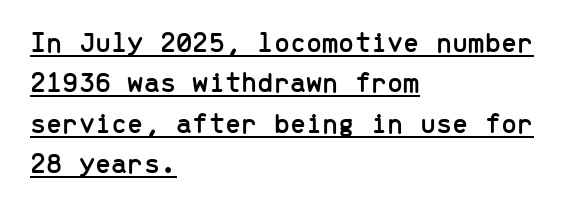
The image shows 29 px sans-serif type, upright, monospaced; set left-aligned, normal line spacing (1.39x), normal letter spacing, underlined; low stroke contrast and a medium x-height.
